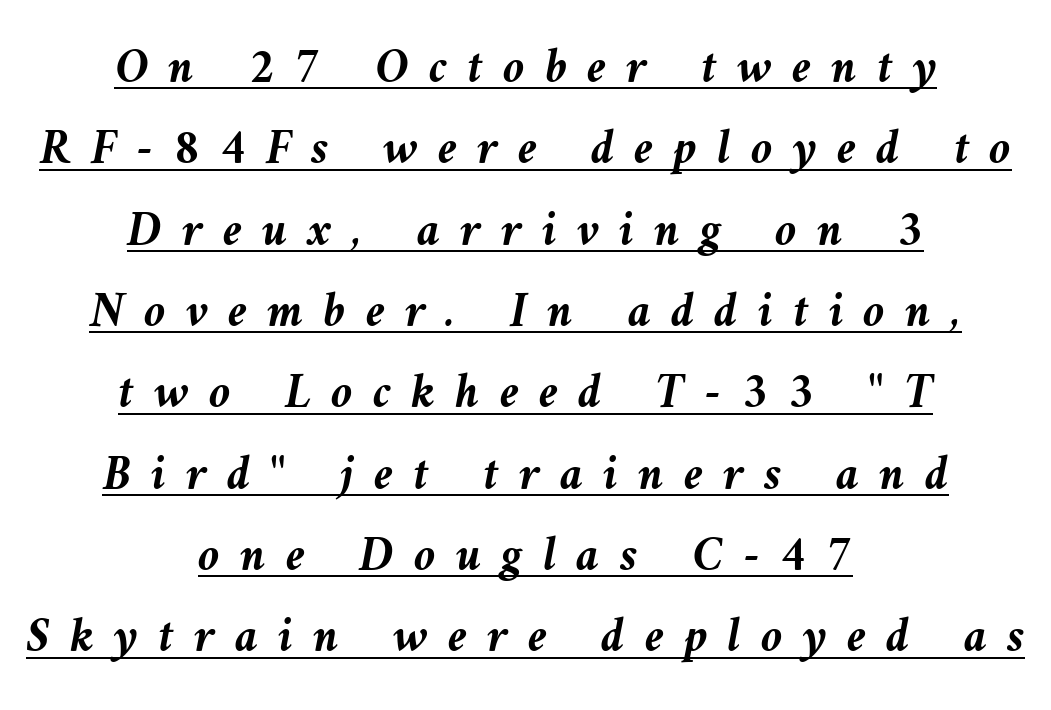
{"italic": "yes", "lean": "left", "slant_degrees": 9, "bold": "yes", "weight": "semibold", "width": "normal", "stroke_contrast": "medium", "x_height": "medium", "monospaced": "no", "underline": "yes", "align": "center", "line_spacing": "normal", "line_spacing_ratio": 1.66, "letter_spacing": "wide", "letter_spacing_em": 0.41, "glyph_px": 49}
